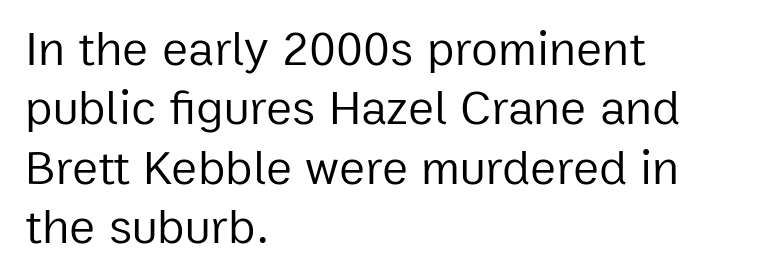
The image shows 49 px regular-weight sans-serif type, upright; set left-aligned, line spacing 1.21x, normal letter spacing, not underlined; low stroke contrast and a medium x-height.
